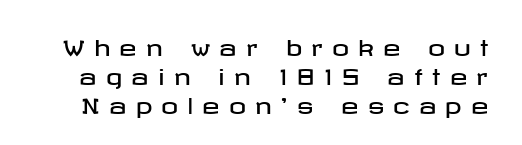
This block has exactly the height ordinary leading produces. Bare-footed words on every line. Inter-character spacing is expanded well beyond the font's built-in metrics. Style check: upright.
